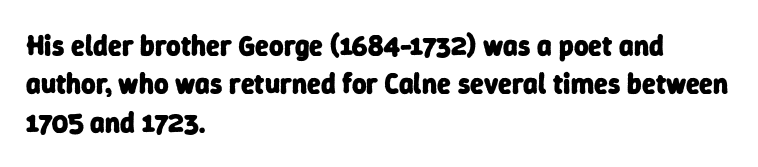
{"serif": "no", "bold": "yes", "weight": "heavy", "width": "normal", "stroke_contrast": "low", "x_height": "medium", "monospaced": "no", "underline": "no", "align": "left", "line_spacing": "normal", "line_spacing_ratio": 1.37, "letter_spacing": "normal", "letter_spacing_em": 0.0, "glyph_px": 28}
